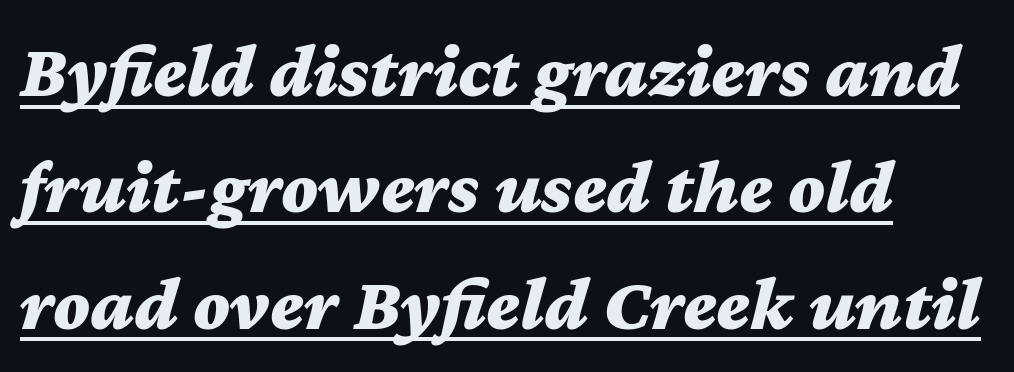
Q: Is the text bold? A: Yes.
Q: Is the text italic (slanted)? A: Yes, it leans right by about 12 degrees.
Q: Is the text underlined? A: Yes.
Q: How is the paragraph aligned? A: Left-aligned.
Q: Is the spacing between letters normal or unusually wide? A: Normal.
Q: Is the spacing between lines tight, normal or loose? A: Normal.
Q: Width (condensed, normal, or wide)? A: Wide.
Q: Stroke contrast? A: Medium.
Q: x-height? A: Medium.
Q: Monospaced? A: No.
